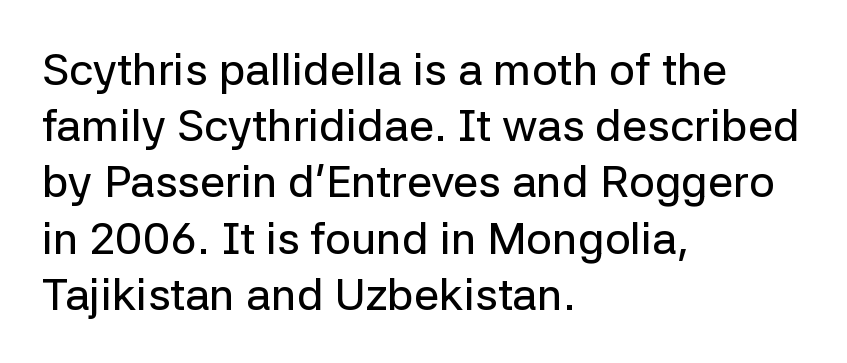
The image shows 45 px sans-serif type, upright; set left-aligned, normal line spacing (1.25x), normal letter spacing, not underlined; low stroke contrast and a medium x-height.
